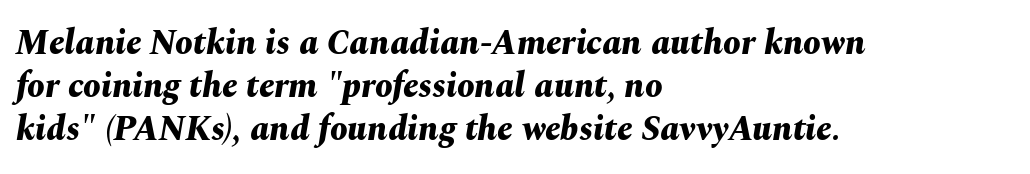
{"italic": "yes", "lean": "right", "slant_degrees": 10, "bold": "yes", "weight": "bold", "width": "normal", "stroke_contrast": "medium", "x_height": "medium", "monospaced": "no", "underline": "no", "align": "left", "line_spacing_ratio": 1.23, "letter_spacing": "normal", "letter_spacing_em": 0.0, "glyph_px": 35}
